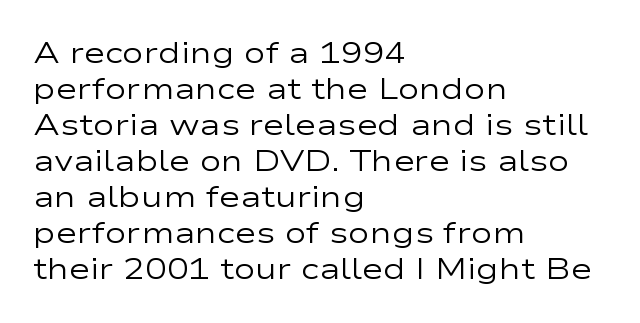
{"serif": "no", "italic": "no", "bold": "no", "weight": "regular", "width": "wide", "stroke_contrast": "low", "x_height": "medium", "monospaced": "no", "underline": "no", "align": "left", "line_spacing_ratio": 1.24, "letter_spacing": "normal", "letter_spacing_em": 0.0, "glyph_px": 29}
